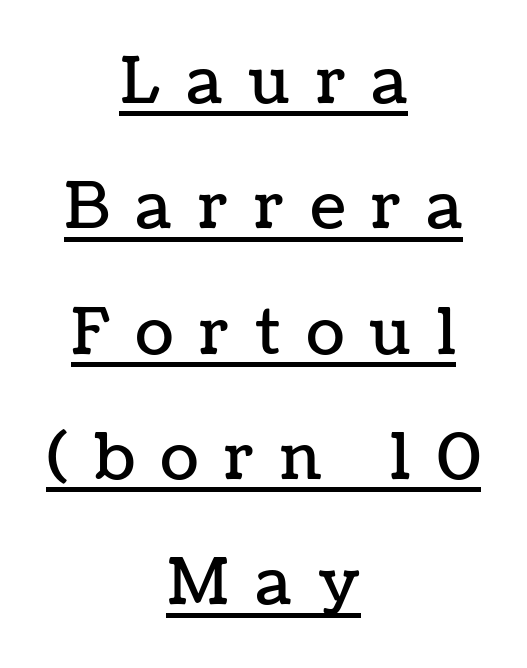
Visually the block forms a symmetrical silhouette, jagged on both flanks. You could not count columns in this text — the font is proportionally spaced. A typographer would call this underscored text. Posture: straight, roman, zero tilt.
